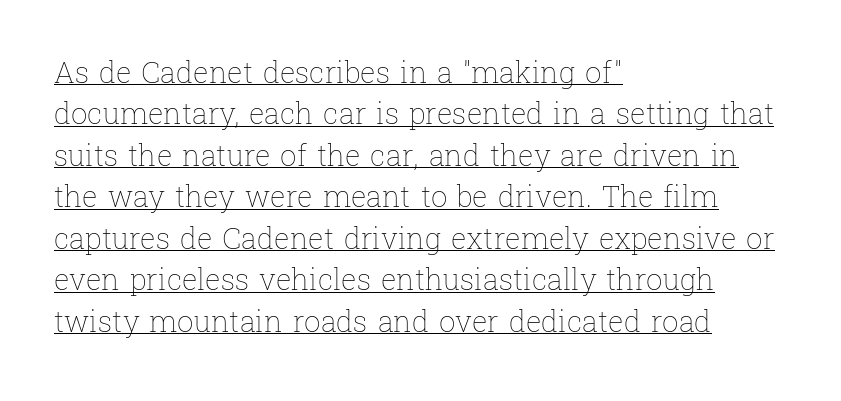
These lines were composed using upright roman letters. Tracking here is standard; glyphs follow each other at the usual distance. A typesetter would call this proportional, since set widths differ per character. Notice how descenders clear the ascenders below comfortably — that's standard leading. The weight would be labelled regular, book, light, or lighter still. Short and long lines alike share a common starting point at left.
